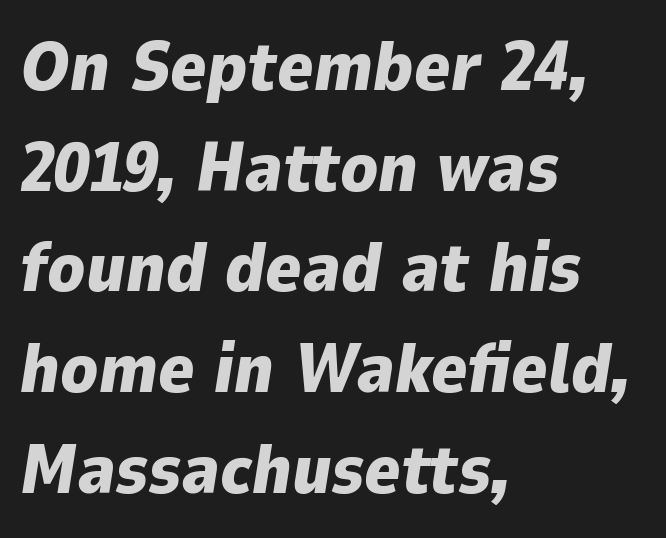
{"italic": "yes", "lean": "right", "slant_degrees": 9, "bold": "yes", "weight": "heavy", "width": "normal", "stroke_contrast": "low", "x_height": "medium", "monospaced": "no", "underline": "no", "align": "left", "line_spacing": "normal", "line_spacing_ratio": 1.46, "letter_spacing": "normal", "letter_spacing_em": 0.0, "glyph_px": 69}
